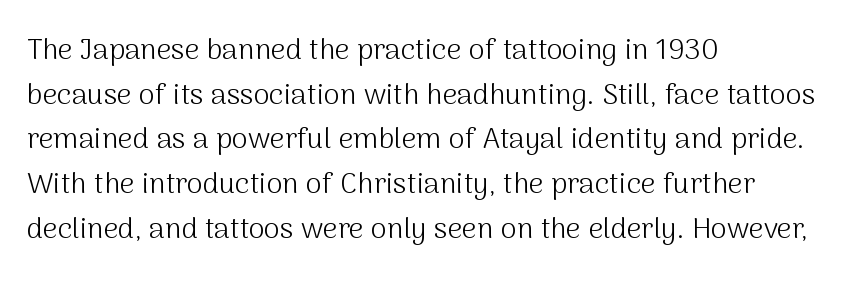
The letters advance in unequal steps, a hallmark of proportional type. Caption: face not bold, strokes unweighted. Compared with typical paragraphs, the rows here are spaced about the same. In terms of letterspacing, this is plain default setting.
